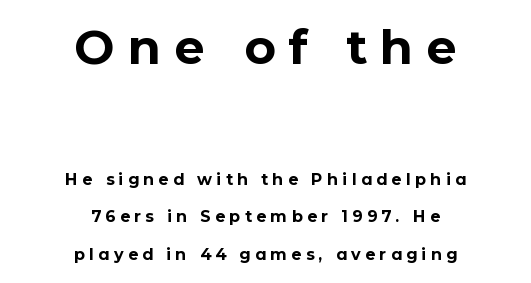
{"serif": "no", "italic": "no", "bold": "yes", "weight": "bold", "width": "normal", "stroke_contrast": "low", "x_height": "medium", "monospaced": "no", "underline": "no", "align": "center", "line_spacing": "loose", "line_spacing_ratio": 2.36, "letter_spacing": "wide", "letter_spacing_em": 0.27, "larger_block": "first", "size_ratio": 3.0, "glyph_px": 48}
